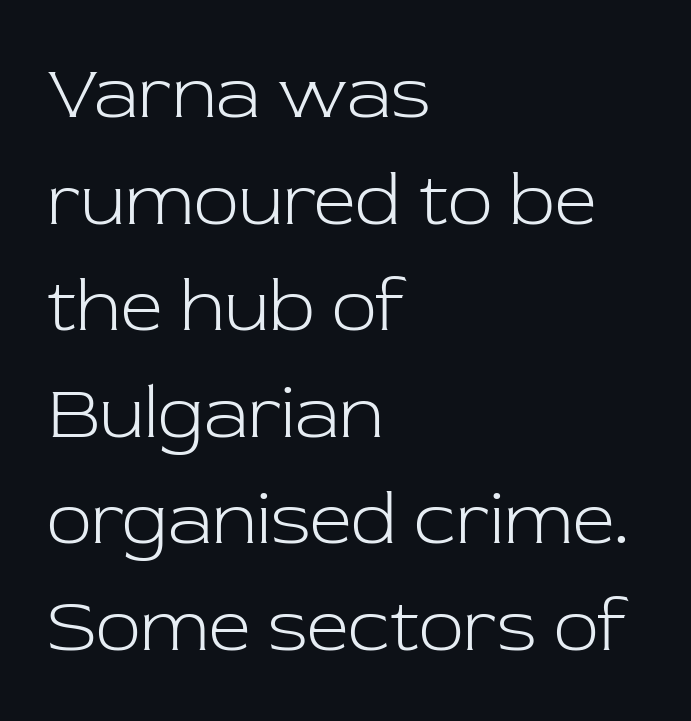
The image shows 74 px light serif type, upright; set left-aligned, normal line spacing (1.44x), normal letter spacing, not underlined; low stroke contrast and a medium x-height.
